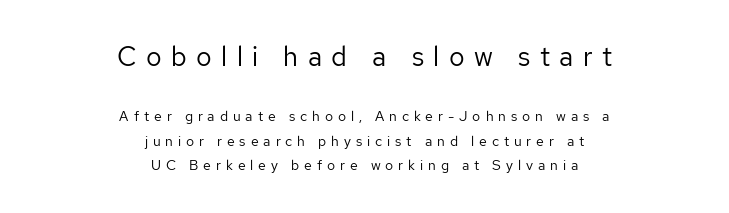
Q: Is the text bold? A: No.
Q: Is the text italic (slanted)? A: No, it is upright.
Q: Is the text underlined? A: No.
Q: How is the paragraph aligned? A: Centered.
Q: Is the spacing between letters normal or unusually wide? A: Unusually wide.
Q: Which block of text is set in a larger size, the first (top) or the second (bottom)? A: The first (top) one.
